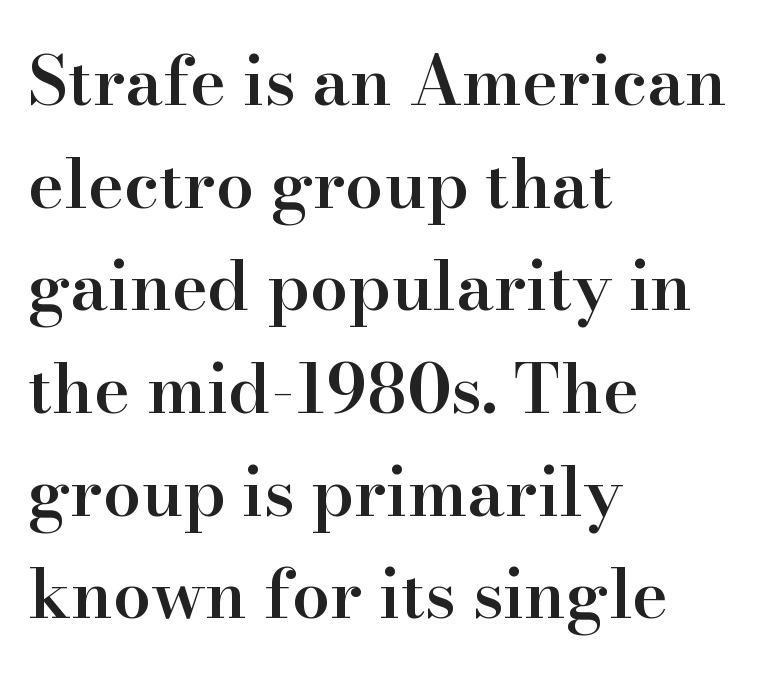
{"serif": "yes", "italic": "no", "bold": "semi", "weight": "semibold", "width": "normal", "stroke_contrast": "high", "x_height": "small", "monospaced": "no", "underline": "no", "align": "left", "line_spacing": "normal", "line_spacing_ratio": 1.51, "letter_spacing": "normal", "letter_spacing_em": 0.0, "glyph_px": 68}
